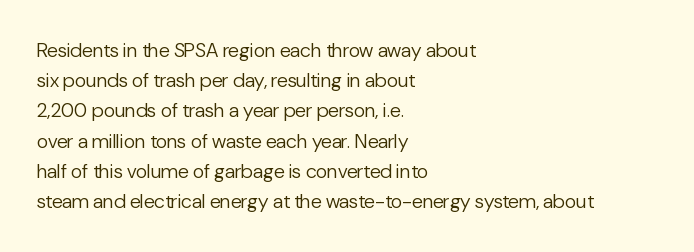
What stands out about the letter spacing? Nothing — it is the standard amount. The axis of the letterforms is exactly vertical. Check the space under the baseline: it is left empty. Evenly set lines give the paragraph a standard silhouette.
